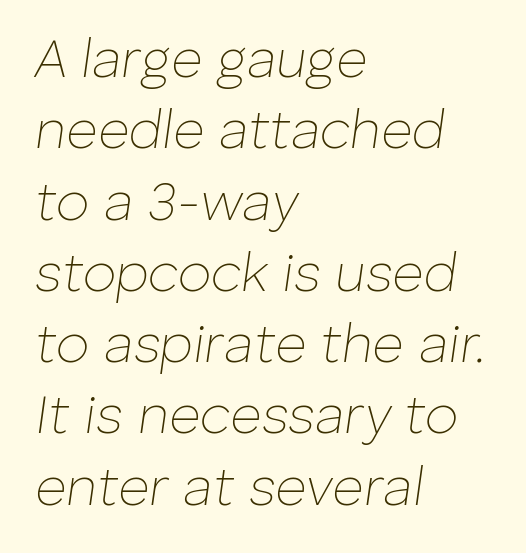
This sample has the flowing, uneven cadence of proportional lettering. On a weight scale, this lands at 450 or below. Look at the tracking — it's just the regular setting, nothing added. Notice how the passage keeps a crisp vertical edge on the left only. Baseline-to-baseline distance is the conventional proportion of letter height.
